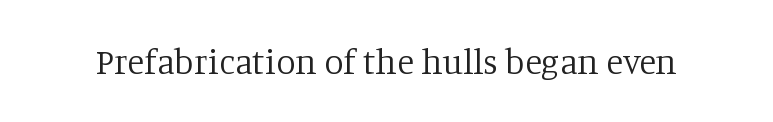
Q: Is the text bold? A: No.
Q: Is the text italic (slanted)? A: No, it is upright.
Q: Is the typeface a serif or a sans-serif typeface? A: Serif.
Q: Is the text underlined? A: No.
Q: Is the spacing between letters normal or unusually wide? A: Normal.
Q: Width (condensed, normal, or wide)? A: Normal.
Q: Stroke contrast? A: Low.
Q: x-height? A: Large.
Q: Monospaced? A: No.
